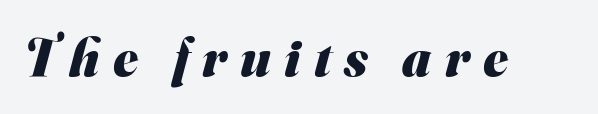
The space directly below the letters is spotless. I'd describe the lettering as bold — thick and assertive. Spacing between characters has been opened up far beyond the box default. The passage shown is typeset with a sans-serif family.
